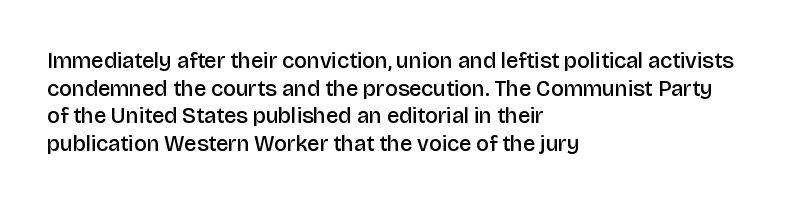
{"italic": "no", "bold": "semi", "underline": "no", "align": "left", "line_spacing": "normal", "line_spacing_ratio": 1.26, "letter_spacing": "normal", "letter_spacing_em": 0.0, "glyph_px": 22}
